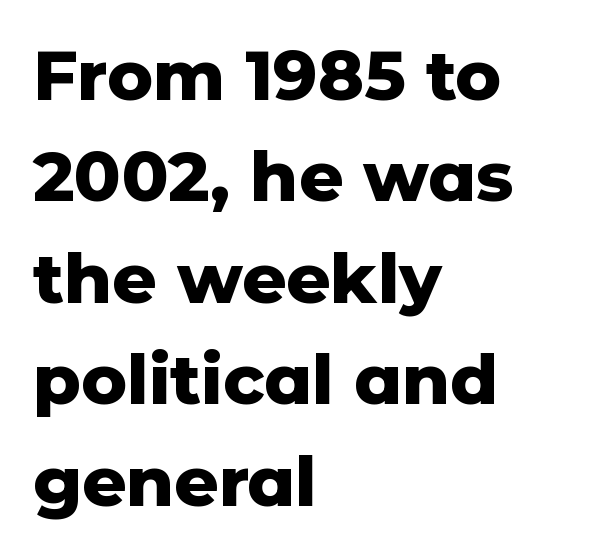
Q: Is the text bold? A: Yes.
Q: Is the text italic (slanted)? A: No, it is upright.
Q: Is the typeface a serif or a sans-serif typeface? A: Sans-serif.
Q: Is the text underlined? A: No.
Q: How is the paragraph aligned? A: Left-aligned.
Q: Is the spacing between letters normal or unusually wide? A: Normal.
Q: Is the spacing between lines tight, normal or loose? A: Normal.
Q: Width (condensed, normal, or wide)? A: Normal.
Q: Stroke contrast? A: Low.
Q: x-height? A: Medium.
Q: Monospaced? A: No.
